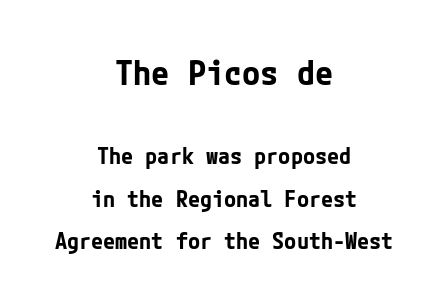
Notice how thick the strokes are: this is what a full bold looks like. The letters sit at their default tracking, neither squeezed nor spread. Does the leading feel generous? Absolutely, it's lavish. Of the two passages, the one on top uses the larger point size.
